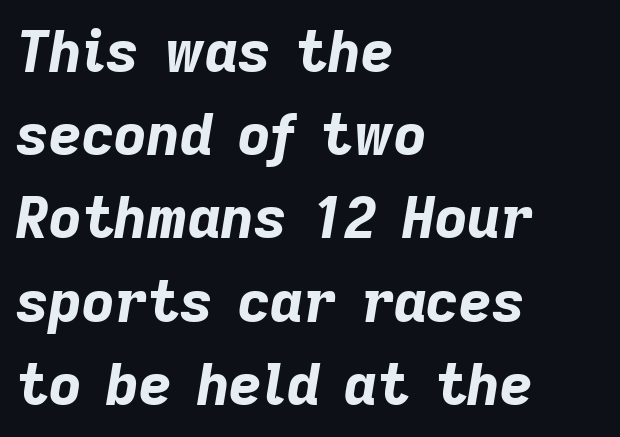
The image shows 57 px bold type, italic (leaning right); set left-aligned, normal line spacing (1.46x), normal letter spacing, not underlined; low stroke contrast and a medium x-height.
